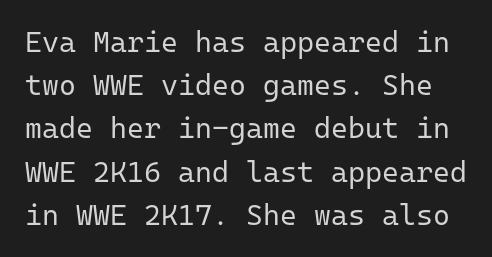
The image shows 29 px regular-weight sans-serif type, upright, monospaced; set normal line spacing (1.49x), normal letter spacing, not underlined; low stroke contrast and a medium x-height.
